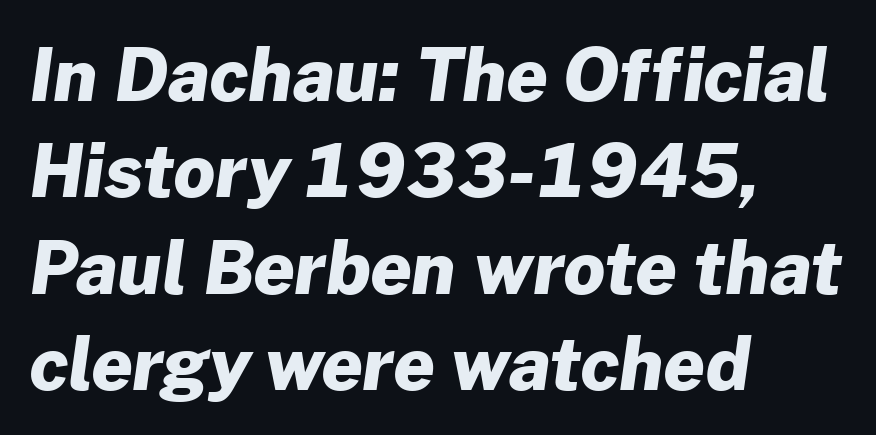
{"serif": "no", "bold": "yes", "weight": "heavy", "width": "normal", "stroke_contrast": "low", "x_height": "medium", "monospaced": "no", "underline": "no", "align": "left", "line_spacing": "normal", "line_spacing_ratio": 1.34, "letter_spacing": "normal", "letter_spacing_em": 0.0, "glyph_px": 72}
